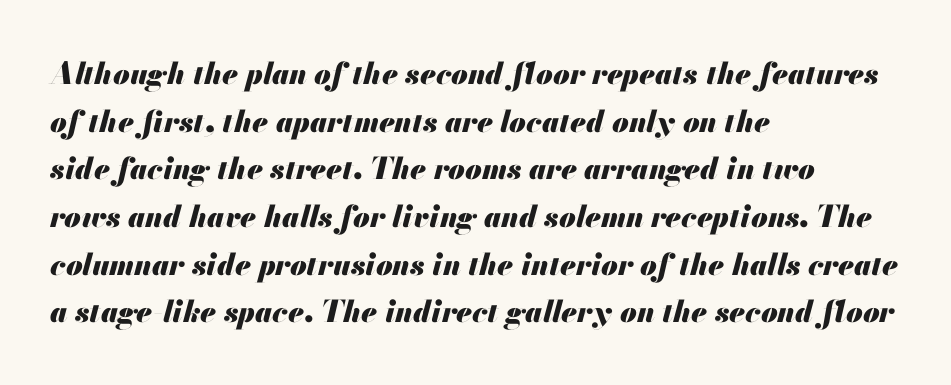
{"italic": "yes", "lean": "right", "slant_degrees": 13, "bold": "yes", "weight": "heavy", "width": "normal", "stroke_contrast": "medium", "x_height": "small", "monospaced": "no", "underline": "no", "align": "left", "line_spacing": "normal", "line_spacing_ratio": 1.59, "letter_spacing": "normal", "letter_spacing_em": 0.0, "glyph_px": 30}
